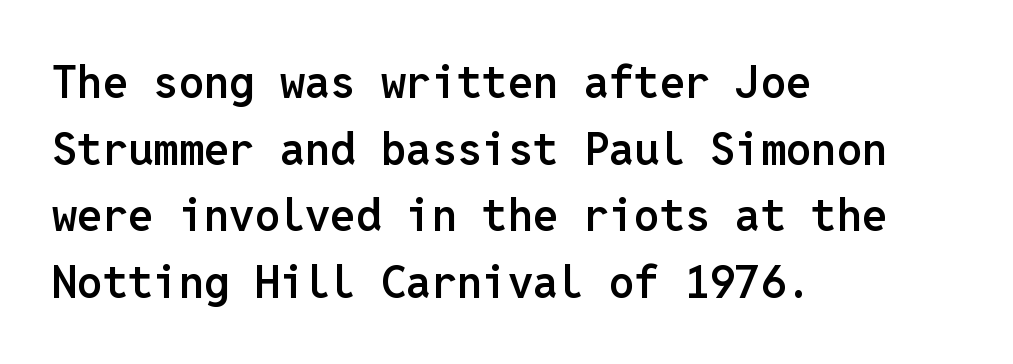
Q: Is the text bold? A: Semi-bold.
Q: Is the text italic (slanted)? A: No, it is upright.
Q: Is the typeface a serif or a sans-serif typeface? A: Sans-serif.
Q: Is the text underlined? A: No.
Q: How is the paragraph aligned? A: Left-aligned.
Q: Is the spacing between letters normal or unusually wide? A: Normal.
Q: Is the spacing between lines tight, normal or loose? A: Normal.
Q: Width (condensed, normal, or wide)? A: Normal.
Q: Stroke contrast? A: Low.
Q: x-height? A: Medium.
Q: Monospaced? A: Yes.
